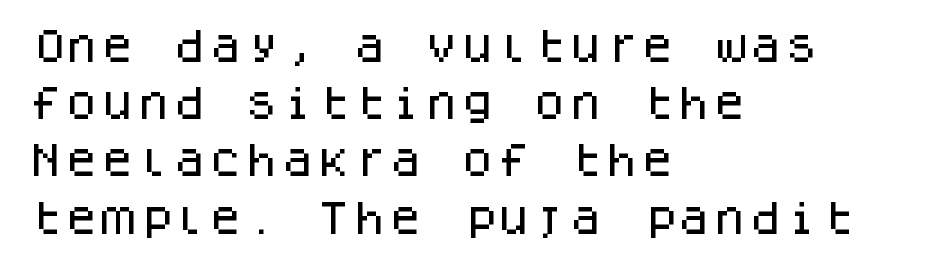
Q: Is the text italic (slanted)? A: No, it is upright.
Q: Is the typeface a serif or a sans-serif typeface? A: Sans-serif.
Q: Is the text underlined? A: No.
Q: How is the paragraph aligned? A: Left-aligned.
Q: Is the spacing between letters normal or unusually wide? A: Normal.
Q: Is the spacing between lines tight, normal or loose? A: Normal.
Q: Width (condensed, normal, or wide)? A: Normal.
Q: Stroke contrast? A: Low.
Q: x-height? A: Large.
Q: Monospaced? A: Yes.
